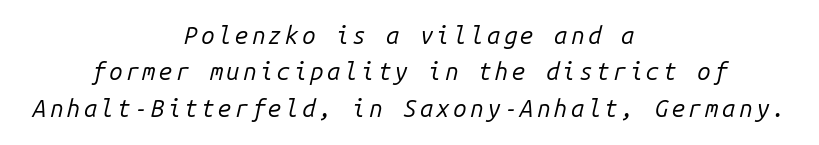
{"italic": "yes", "lean": "right", "slant_degrees": 14, "bold": "no", "underline": "no", "align": "center", "line_spacing": "normal", "line_spacing_ratio": 1.52, "glyph_px": 24}
